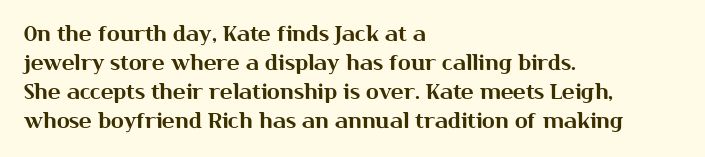
{"italic": "no", "underline": "no", "align": "left", "line_spacing": "normal", "line_spacing_ratio": 1.38, "letter_spacing": "normal", "letter_spacing_em": 0.0, "glyph_px": 21}
